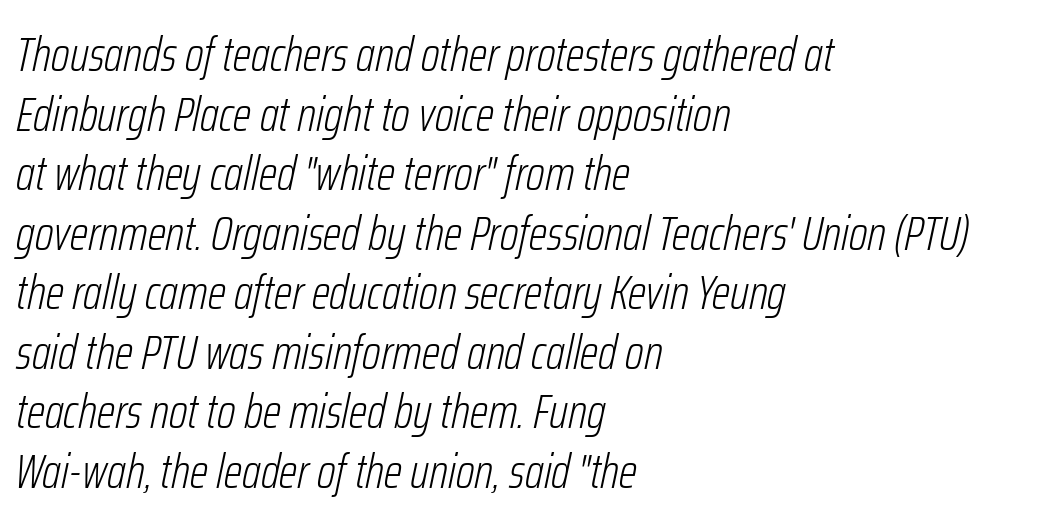
Descenders are the only things crossing below the line. The whole block is typeset with a tilt. Tracking here is standard; glyphs follow each other at the usual distance. In CSS terms this would be text-align: left. Do the characters align in a grid? No, the font is proportional.
